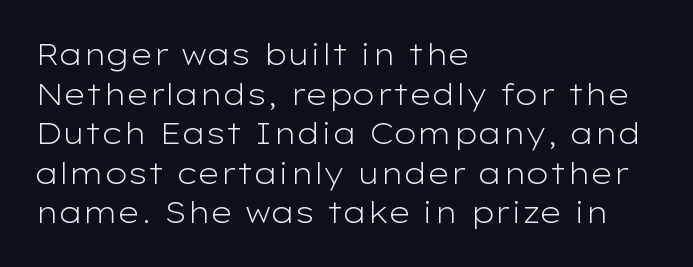
The weight tops out at a normal text grade. Line spacing here is normal. This is the regular roman posture of the typeface. Regarding serifs, this sample does without them. Varying glyph widths throughout — classic text-font behaviour. Is the letter spacing exaggerated? No — it looks like the ordinary default.
